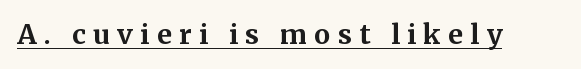
Q: Is the text bold? A: Yes.
Q: Is the text italic (slanted)? A: No, it is upright.
Q: Is the text underlined? A: Yes.
Q: Is the spacing between letters normal or unusually wide? A: Unusually wide.
